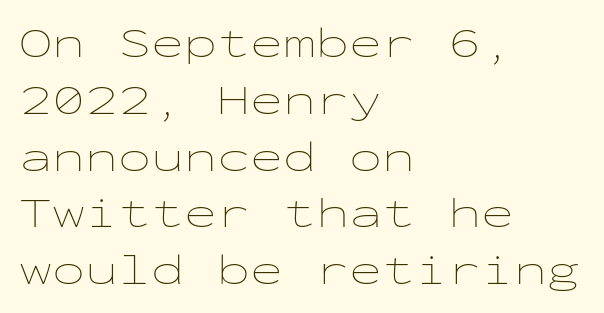
Q: Is the text bold? A: No.
Q: Is the text italic (slanted)? A: No, it is upright.
Q: Is the text underlined? A: No.
Q: How is the paragraph aligned? A: Left-aligned.
Q: Is the spacing between letters normal or unusually wide? A: Normal.
Q: Is the spacing between lines tight, normal or loose? A: Normal.
Q: Width (condensed, normal, or wide)? A: Wide.
Q: Stroke contrast? A: Low.
Q: x-height? A: Medium.
Q: Monospaced? A: Yes.
